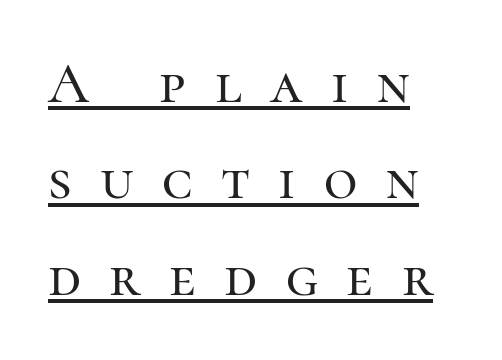
Q: Is the text italic (slanted)? A: No, it is upright.
Q: Is the typeface a serif or a sans-serif typeface? A: Serif.
Q: Is the text underlined? A: Yes.
Q: How is the paragraph aligned? A: Left-aligned.
Q: Is the spacing between letters normal or unusually wide? A: Unusually wide.
Q: Is the spacing between lines tight, normal or loose? A: Normal.
Q: Width (condensed, normal, or wide)? A: Normal.
Q: Stroke contrast? A: High.
Q: x-height? A: Medium.
Q: Monospaced? A: No.
